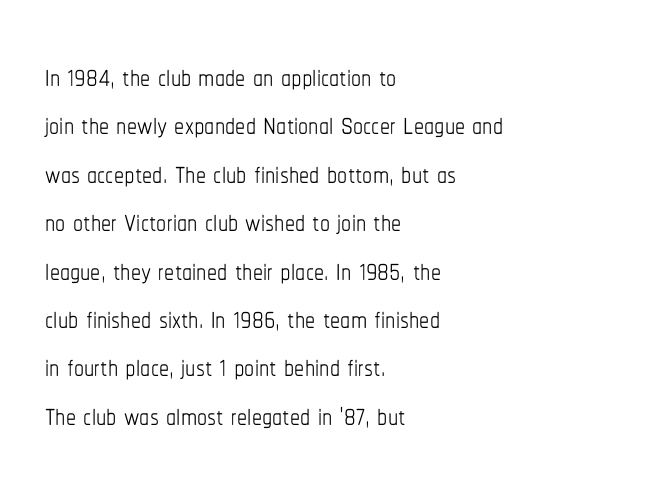
Q: Is the text bold? A: No.
Q: Is the text italic (slanted)? A: No, it is upright.
Q: Is the text underlined? A: No.
Q: How is the paragraph aligned? A: Left-aligned.
Q: Is the spacing between letters normal or unusually wide? A: Normal.
Q: Width (condensed, normal, or wide)? A: Condensed.
Q: Stroke contrast? A: Low.
Q: x-height? A: Medium.
Q: Monospaced? A: No.
